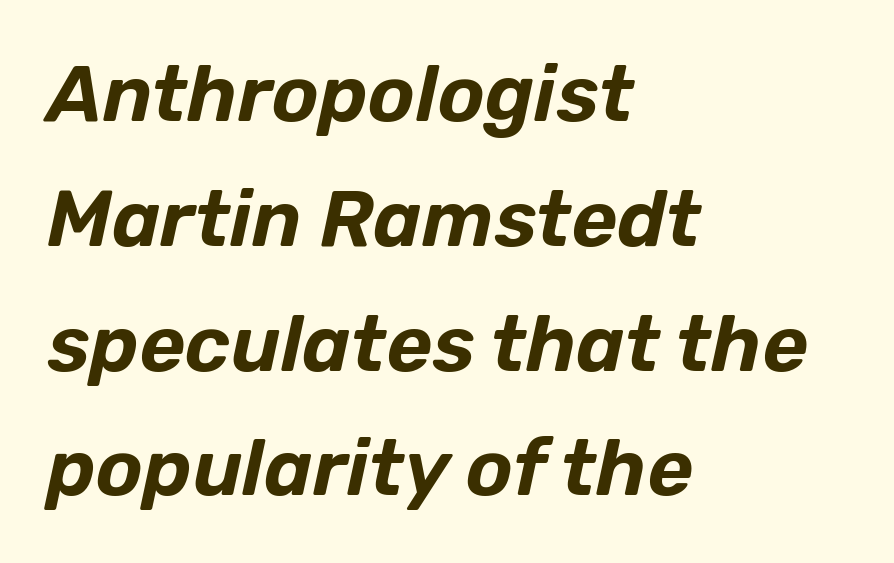
The image shows 79 px text type, italic (leaning right); set left-aligned, normal line spacing (1.58x), normal letter spacing, not underlined; low stroke contrast and a medium x-height.
